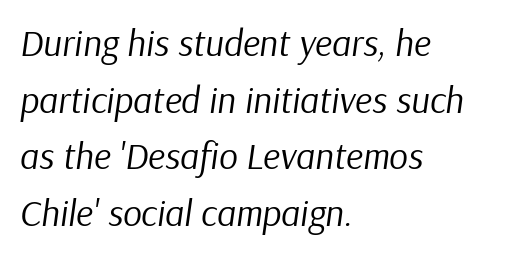
The image shows 37 px regular-weight type, italic (leaning right); set left-aligned, normal line spacing (1.53x), normal letter spacing, not underlined; low stroke contrast and a medium x-height.
